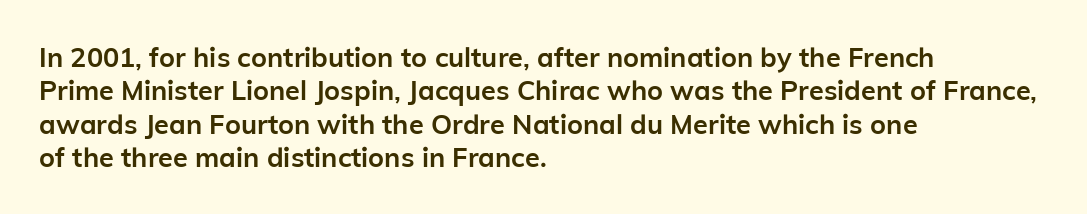
The image shows 27 px bold type, upright; set left-aligned, line spacing 1.24x, normal letter spacing, not underlined.
